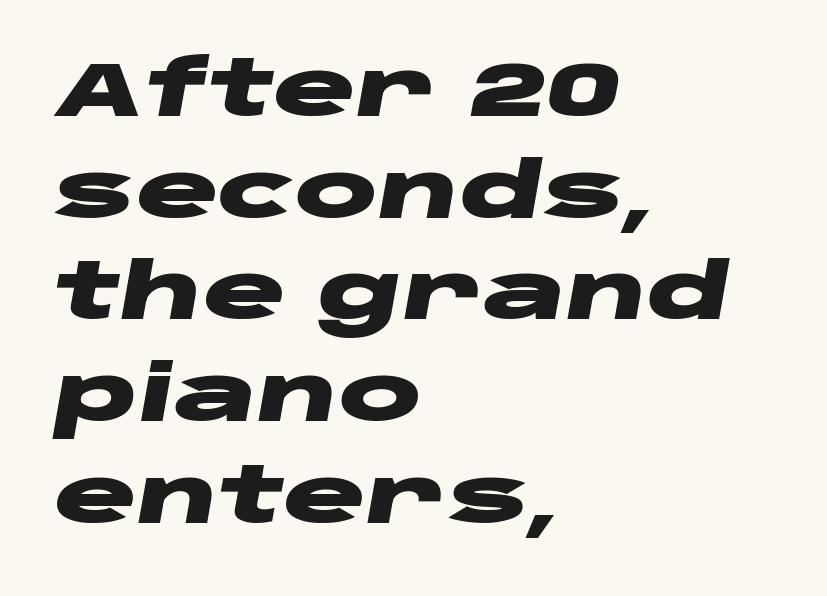
Q: Is the text bold? A: Yes.
Q: Is the text italic (slanted)? A: Yes, it leans right by about 10 degrees.
Q: Is the text underlined? A: No.
Q: How is the paragraph aligned? A: Left-aligned.
Q: Is the spacing between letters normal or unusually wide? A: Normal.
Q: Is the spacing between lines tight, normal or loose? A: Normal.
Q: Width (condensed, normal, or wide)? A: Wide.
Q: Stroke contrast? A: Low.
Q: x-height? A: Large.
Q: Monospaced? A: No.
